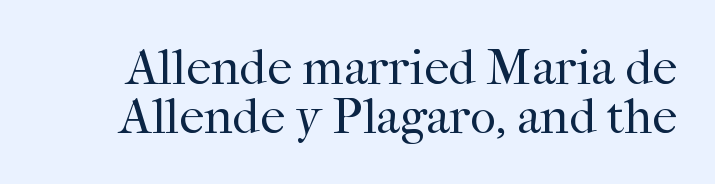
Q: Is the text bold? A: No.
Q: Is the text italic (slanted)? A: No, it is upright.
Q: Is the typeface a serif or a sans-serif typeface? A: Serif.
Q: Is the text underlined? A: No.
Q: Is the spacing between letters normal or unusually wide? A: Normal.
Q: Is the spacing between lines tight, normal or loose? A: Tight.
Q: Width (condensed, normal, or wide)? A: Normal.
Q: Stroke contrast? A: High.
Q: x-height? A: Medium.
Q: Monospaced? A: No.
